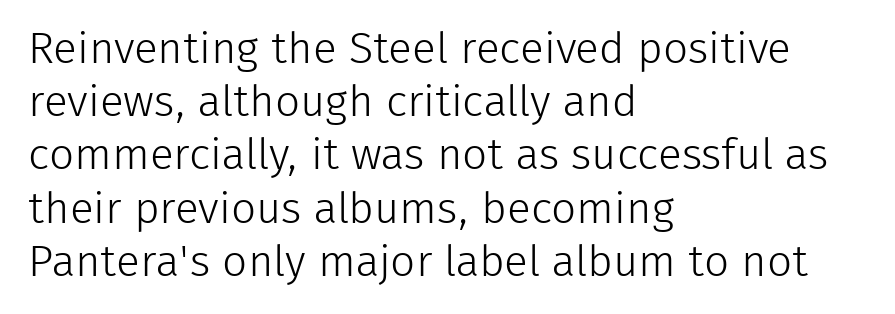
{"serif": "no", "italic": "no", "bold": "no", "weight": "light", "width": "normal", "stroke_contrast": "low", "x_height": "medium", "monospaced": "no", "underline": "no", "align": "left", "line_spacing_ratio": 1.21, "letter_spacing": "normal", "letter_spacing_em": 0.0, "glyph_px": 44}
